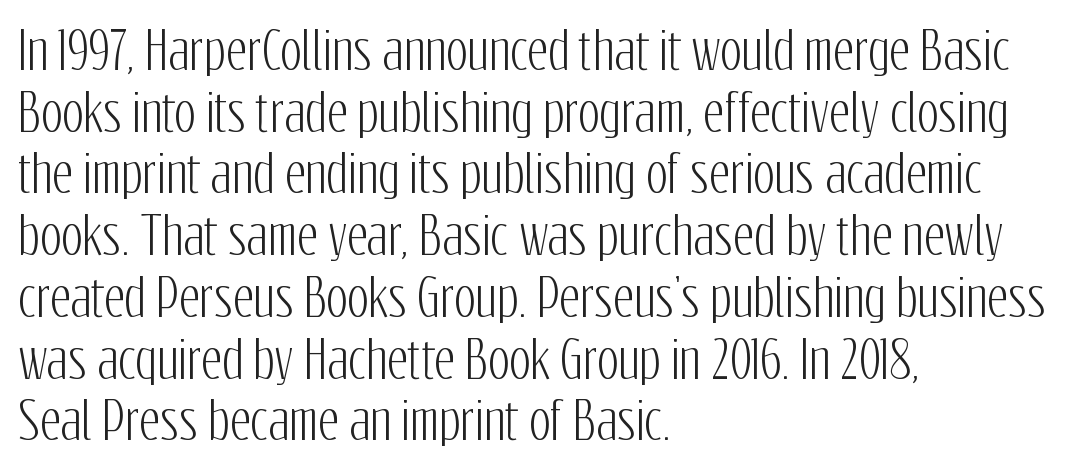
Q: Is the text italic (slanted)? A: No, it is upright.
Q: Is the typeface a serif or a sans-serif typeface? A: Sans-serif.
Q: Is the text underlined? A: No.
Q: How is the paragraph aligned? A: Left-aligned.
Q: Is the spacing between letters normal or unusually wide? A: Normal.
Q: Width (condensed, normal, or wide)? A: Condensed.
Q: Stroke contrast? A: Low.
Q: x-height? A: Medium.
Q: Monospaced? A: No.
